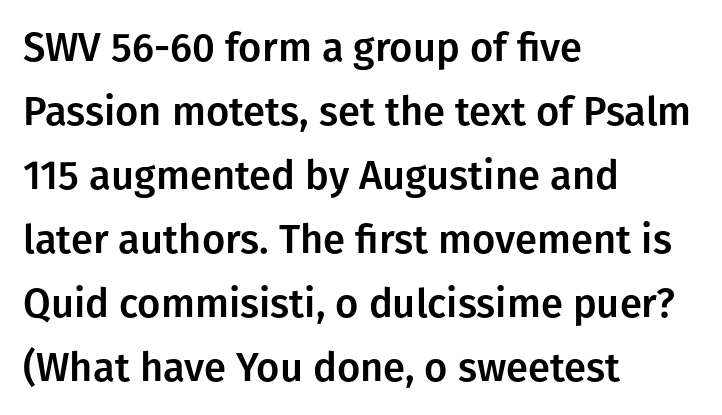
The image shows 40 px sans-serif type, upright; set left-aligned, normal line spacing (1.6x), normal letter spacing, not underlined; low stroke contrast and a medium x-height.
